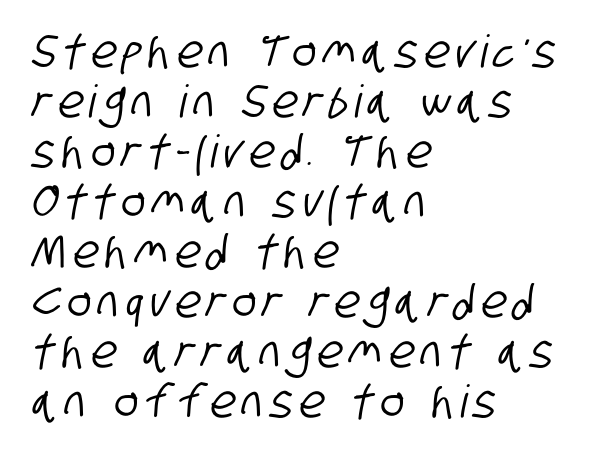
The image shows 45 px condensed sans-serif type; set left-aligned, tight line spacing (1.11x), not underlined; low stroke contrast and a large x-height.
